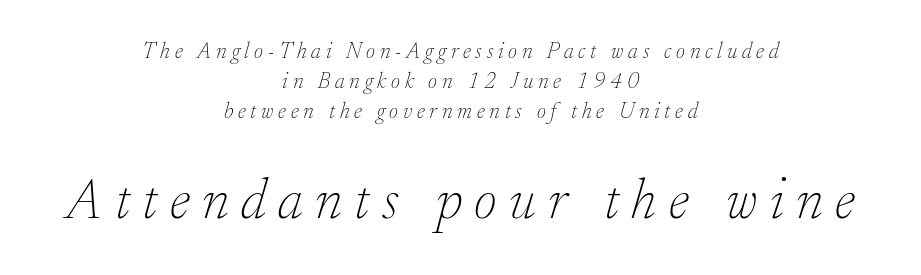
Q: Is the text bold? A: No.
Q: Is the text italic (slanted)? A: Yes, it leans right by about 17 degrees.
Q: Is the typeface a serif or a sans-serif typeface? A: Serif.
Q: Is the text underlined? A: No.
Q: How is the paragraph aligned? A: Centered.
Q: Is the spacing between letters normal or unusually wide? A: Unusually wide.
Q: Is the spacing between lines tight, normal or loose? A: Normal.
Q: Which block of text is set in a larger size, the first (top) or the second (bottom)? A: The second (bottom) one.
Q: Width (condensed, normal, or wide)? A: Normal.
Q: Stroke contrast? A: Low.
Q: x-height? A: Small.
Q: Monospaced? A: No.
